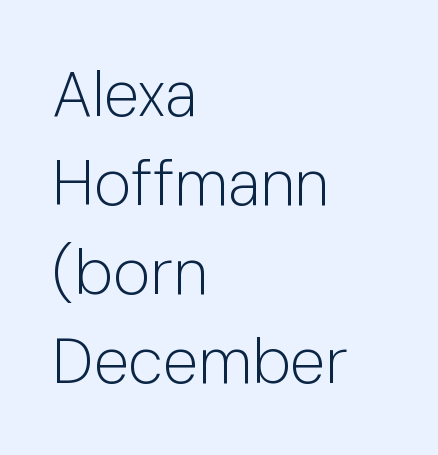
Q: Is the text bold? A: No.
Q: Is the text italic (slanted)? A: No, it is upright.
Q: Is the typeface a serif or a sans-serif typeface? A: Sans-serif.
Q: Is the text underlined? A: No.
Q: How is the paragraph aligned? A: Left-aligned.
Q: Is the spacing between letters normal or unusually wide? A: Normal.
Q: Is the spacing between lines tight, normal or loose? A: Normal.
Q: Width (condensed, normal, or wide)? A: Normal.
Q: Stroke contrast? A: Low.
Q: x-height? A: Medium.
Q: Monospaced? A: No.
